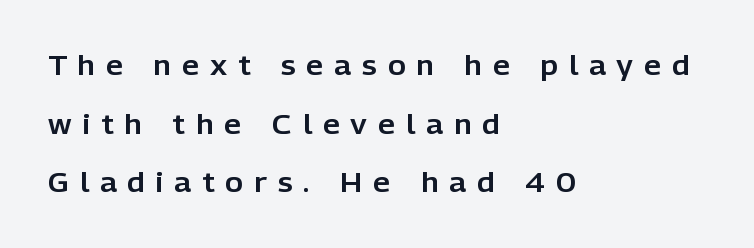
The image shows 27 px text type, upright; set left-aligned, loose line spacing (2.17x), unusually wide letter spacing (+0.41 em), not underlined.
